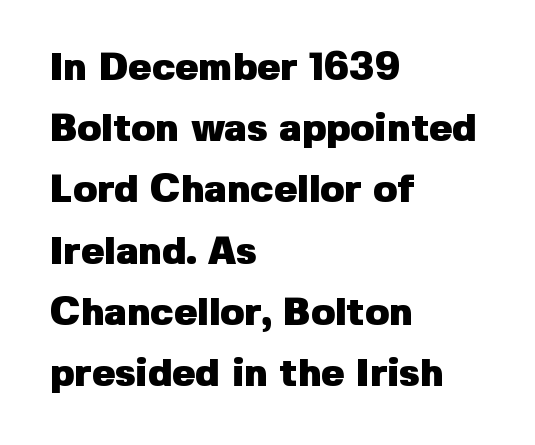
{"serif": "no", "italic": "no", "bold": "yes", "weight": "heavy", "width": "normal", "stroke_contrast": "low", "x_height": "medium", "monospaced": "no", "underline": "no", "align": "left", "line_spacing": "normal", "line_spacing_ratio": 1.57, "letter_spacing": "normal", "letter_spacing_em": 0.0, "glyph_px": 39}
